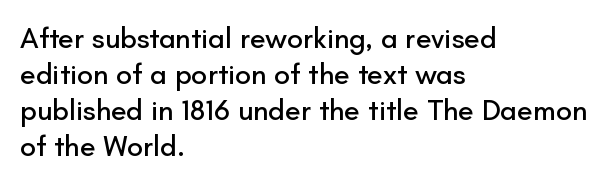
The letters stand straight up with perfectly vertical stems. The face used here is proportionally spaced, like ordinary book or web type. Reading down the block, your eye returns to a fixed left position each line. This rendering employs a face without finishing strokes, i.e., a sans-serif.
